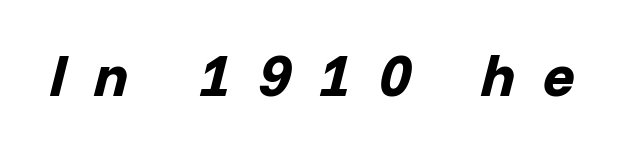
{"italic": "yes", "lean": "right", "slant_degrees": 14, "bold": "yes", "weight": "bold", "width": "normal", "stroke_contrast": "low", "x_height": "medium", "monospaced": "no", "underline": "no", "letter_spacing": "wide", "letter_spacing_em": 0.47, "glyph_px": 59}
